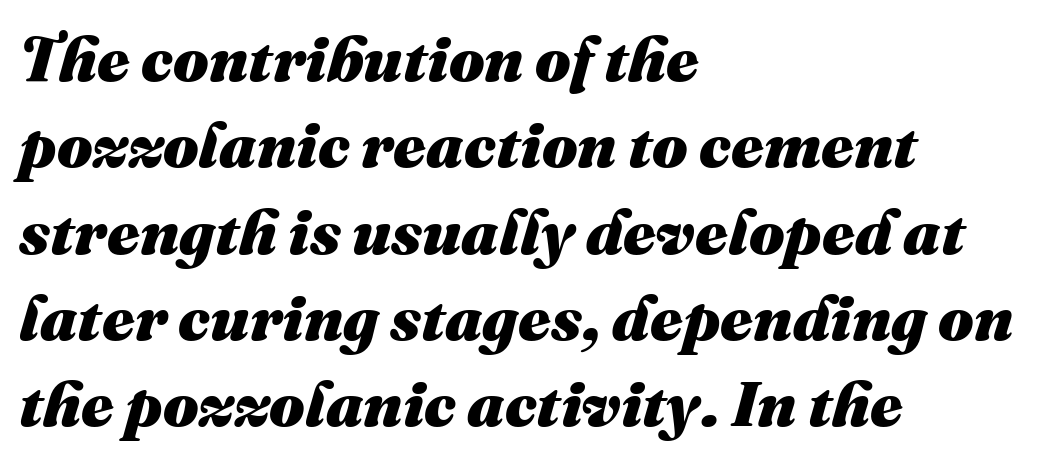
The image shows 63 px heavy type, italic (leaning right); set left-aligned, normal line spacing (1.37x), normal letter spacing, not underlined; medium stroke contrast and a medium x-height.
